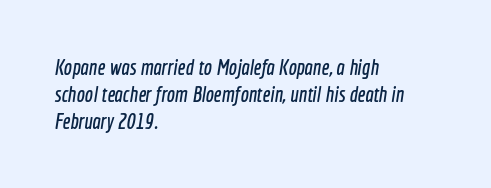
Q: Is the text underlined? A: No.
Q: How is the paragraph aligned? A: Left-aligned.
Q: Is the spacing between letters normal or unusually wide? A: Normal.
